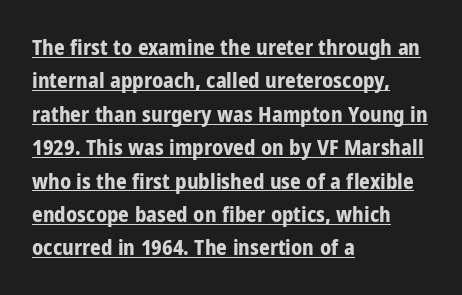
Visually the block forms a straight wall on the left and a jagged coastline on the right. Caption: standard tracking, unaltered. The typography opts for an upright posture over an oblique one. This block has exactly the height ordinary leading produces. Strong, thick strokes mark this as bold type. Like a heading marked for emphasis, these lines bear an underscore.
